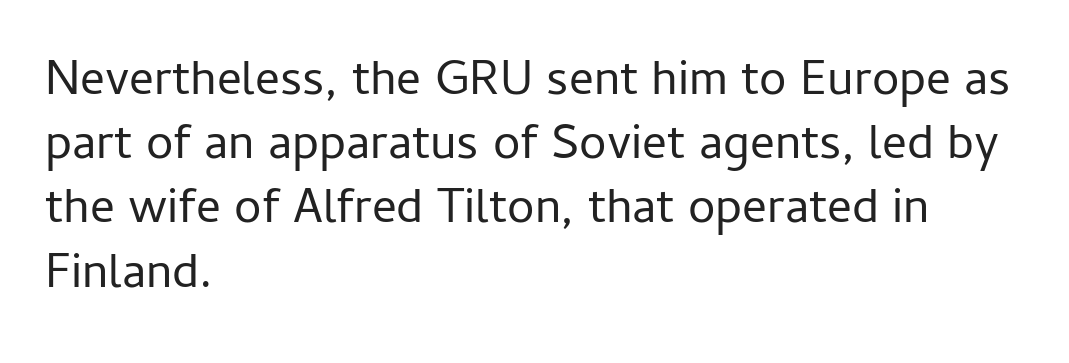
Q: Is the text bold? A: No.
Q: Is the text italic (slanted)? A: No, it is upright.
Q: Is the typeface a serif or a sans-serif typeface? A: Sans-serif.
Q: Is the text underlined? A: No.
Q: How is the paragraph aligned? A: Left-aligned.
Q: Is the spacing between letters normal or unusually wide? A: Normal.
Q: Is the spacing between lines tight, normal or loose? A: Normal.
Q: Width (condensed, normal, or wide)? A: Normal.
Q: Stroke contrast? A: Low.
Q: x-height? A: Medium.
Q: Monospaced? A: No.
